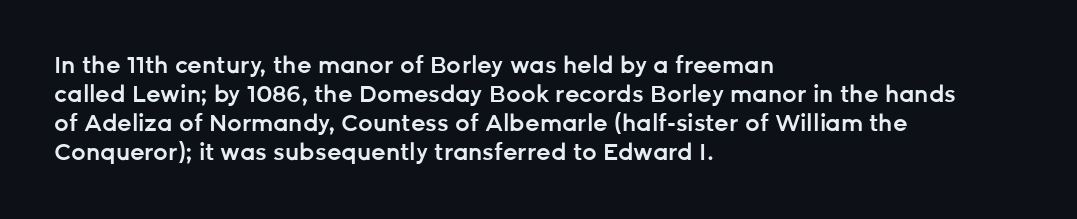
The image shows 23 px text type, upright; set left-aligned, normal line spacing (1.26x), normal letter spacing, not underlined.
